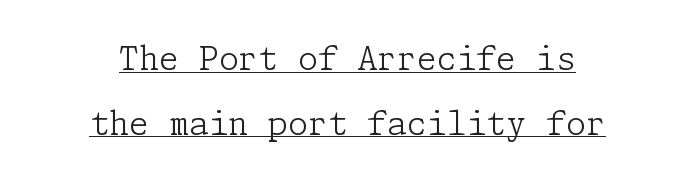
Q: Is the text bold? A: No.
Q: Is the text italic (slanted)? A: No, it is upright.
Q: Is the typeface a serif or a sans-serif typeface? A: Serif.
Q: Is the text underlined? A: Yes.
Q: How is the paragraph aligned? A: Centered.
Q: Is the spacing between letters normal or unusually wide? A: Normal.
Q: Is the spacing between lines tight, normal or loose? A: Loose.
Q: Width (condensed, normal, or wide)? A: Normal.
Q: Stroke contrast? A: Low.
Q: x-height? A: Medium.
